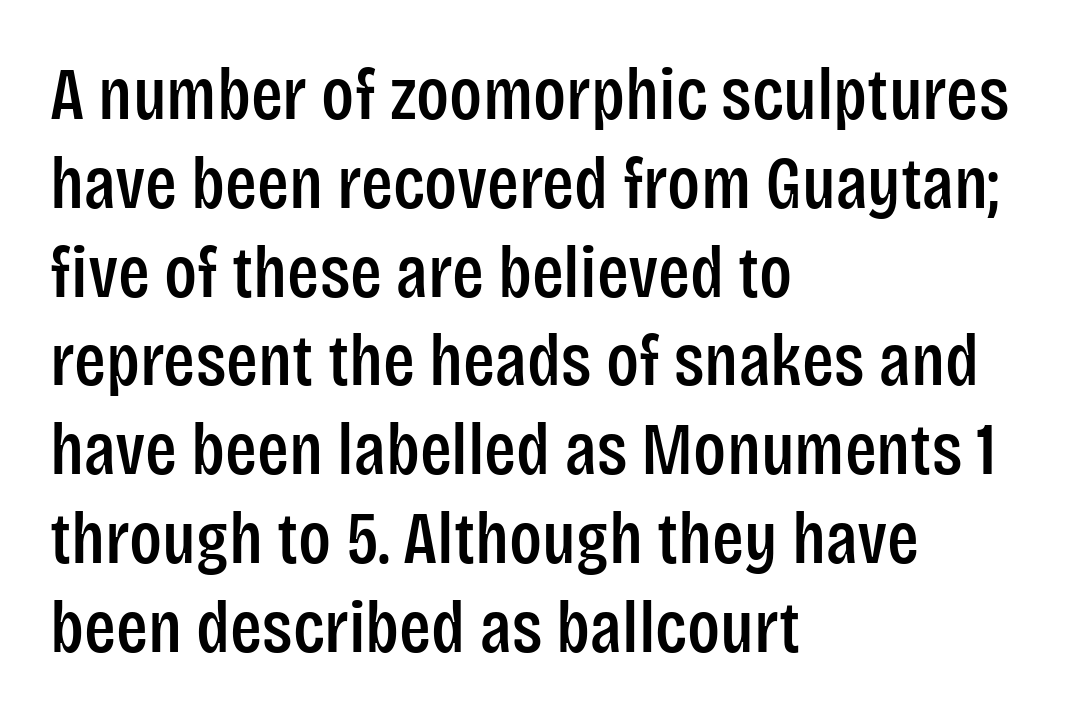
Q: Is the text italic (slanted)? A: No, it is upright.
Q: Is the typeface a serif or a sans-serif typeface? A: Sans-serif.
Q: Is the text underlined? A: No.
Q: How is the paragraph aligned? A: Left-aligned.
Q: Is the spacing between letters normal or unusually wide? A: Normal.
Q: Width (condensed, normal, or wide)? A: Condensed.
Q: Stroke contrast? A: Low.
Q: x-height? A: Large.
Q: Monospaced? A: No.
